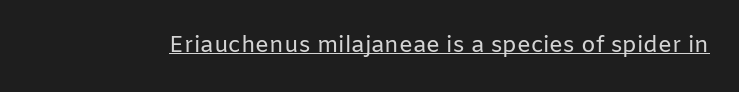
The image shows 23 px text type, upright; set normal letter spacing, underlined.
